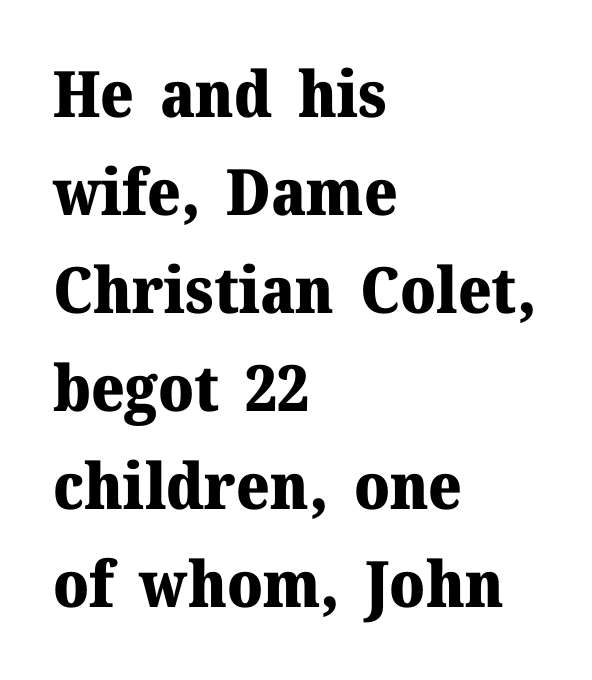
{"serif": "yes", "italic": "no", "bold": "yes", "weight": "heavy", "width": "normal", "stroke_contrast": "medium", "x_height": "medium", "monospaced": "no", "underline": "no", "align": "left", "line_spacing": "normal", "line_spacing_ratio": 1.53, "letter_spacing": "normal", "letter_spacing_em": 0.0, "glyph_px": 64}
